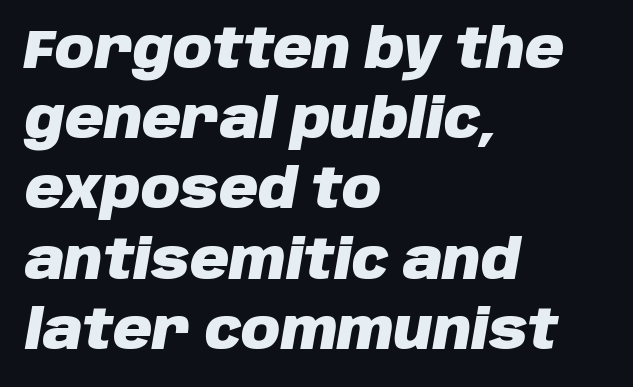
Q: Is the text bold? A: Yes.
Q: Is the text italic (slanted)? A: Yes, it leans right by about 10 degrees.
Q: Is the text underlined? A: No.
Q: How is the paragraph aligned? A: Left-aligned.
Q: Is the spacing between letters normal or unusually wide? A: Normal.
Q: Is the spacing between lines tight, normal or loose? A: Normal.
Q: Width (condensed, normal, or wide)? A: Normal.
Q: Stroke contrast? A: Low.
Q: x-height? A: Large.
Q: Monospaced? A: No.
